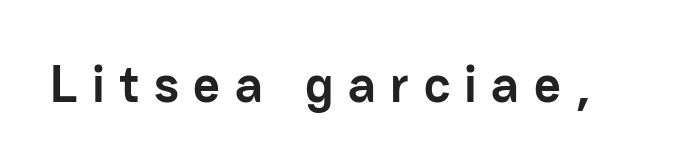
{"serif": "no", "italic": "no", "bold": "yes", "weight": "semibold", "width": "normal", "stroke_contrast": "low", "x_height": "medium", "monospaced": "no", "underline": "no", "letter_spacing": "wide", "letter_spacing_em": 0.28, "glyph_px": 52}
